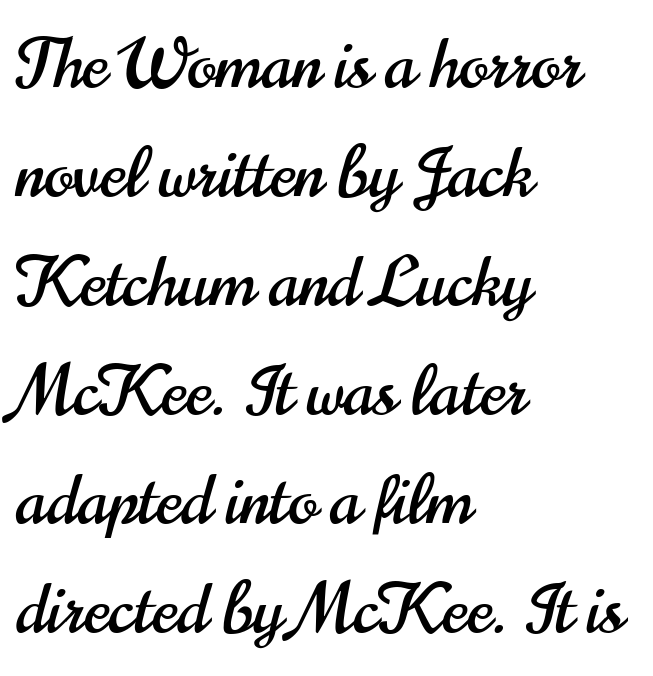
The image shows 69 px condensed sans-serif type; set left-aligned, normal line spacing (1.58x), normal letter spacing, not underlined; high stroke contrast and a small x-height.
